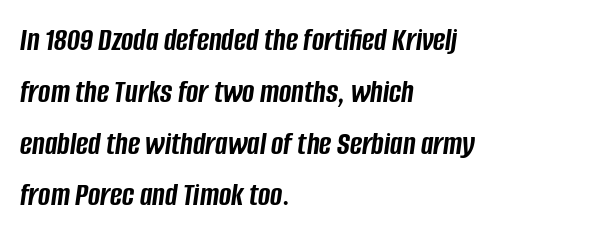
Inter-character spacing is left at the font's built-in metrics. In CSS terms this would be text-align: left. Emphasis by weight is at full strength: bold. Is the type slanted? Yes — the strokes lean at a clear angle. Bare-footed words on every line. The face used here is proportionally spaced, like ordinary book or web type.
